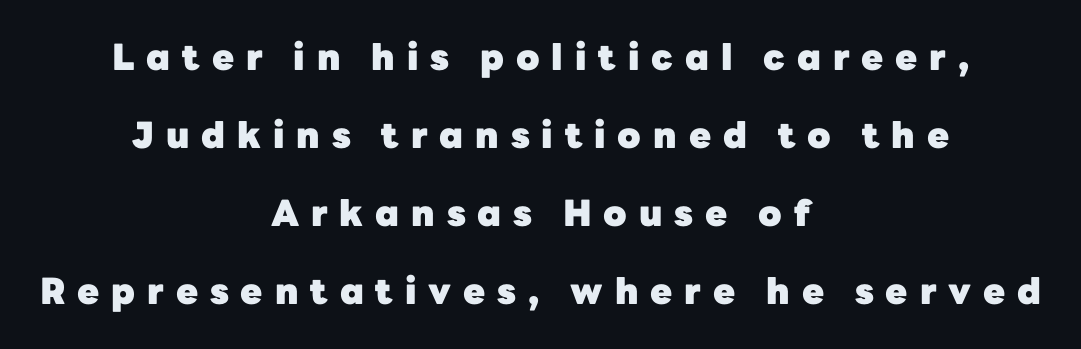
This sample has the flowing, uneven cadence of proportional lettering. The gaps between neighbouring characters are conspicuously large. The font family rendered here belongs to the sans-serif group. Each row of text sits above clean, open space. Horizontal alignment here is central, giving a formal, balanced look. Posture: straight, roman, zero tilt.
